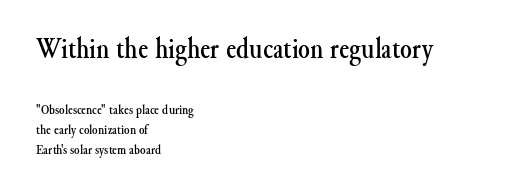
You can tell from the footed stems that serif type was used. Do the characters align in a grid? No, the font is proportional. Italic: no, the glyphs are upright roman. This rendering leaves character spacing at its baseline value. Just letters on the line, the space beneath them empty.
